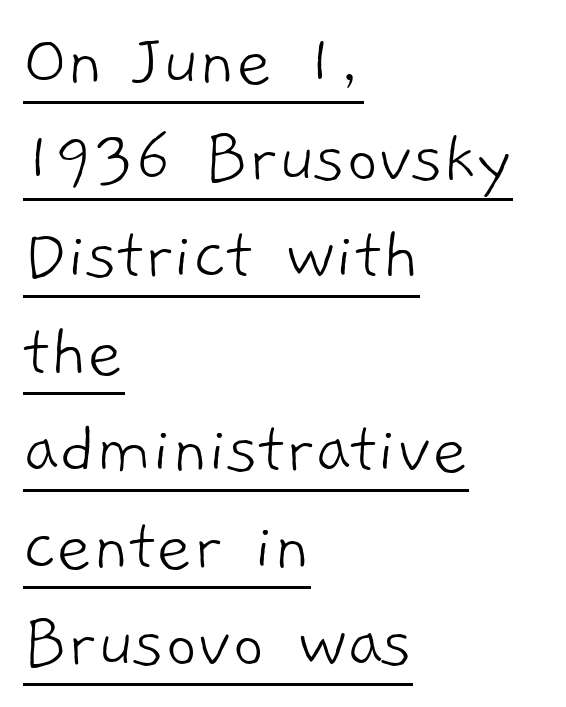
{"serif": "no", "bold": "no", "weight": "light", "width": "normal", "stroke_contrast": "low", "x_height": "medium", "monospaced": "no", "underline": "yes", "align": "left", "line_spacing": "normal", "line_spacing_ratio": 1.26, "letter_spacing": "normal", "letter_spacing_em": 0.0, "glyph_px": 77}
